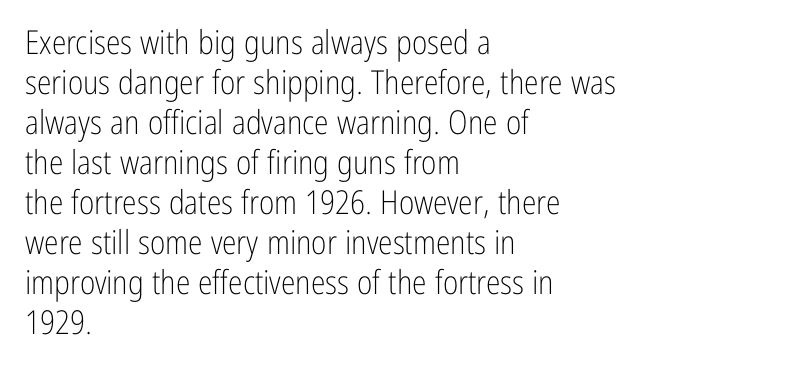
The image shows 33 px light, condensed sans-serif type, upright; set left-aligned, line spacing 1.21x, normal letter spacing, not underlined; low stroke contrast and a medium x-height.
